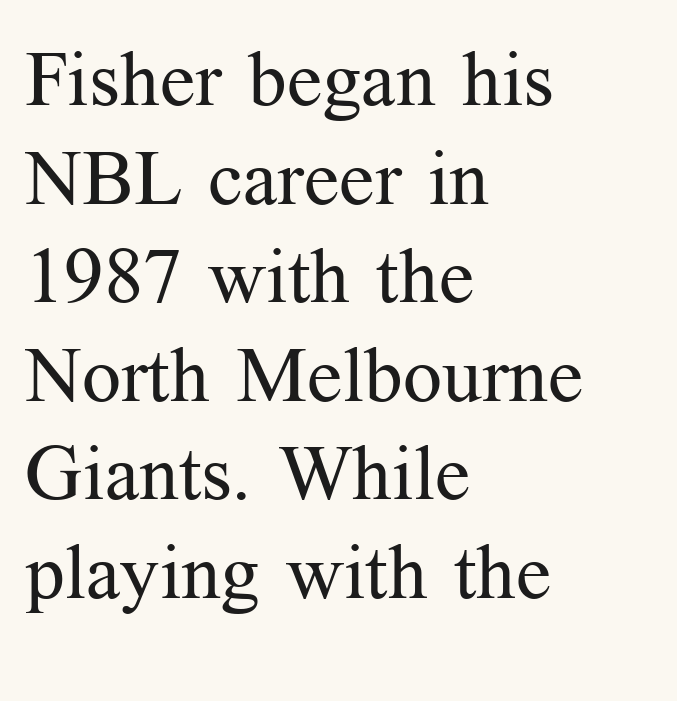
A typesetter would call this proportional, since set widths differ per character. This sample keeps an unexceptional amount of space between lines. No italicization has been applied; the sample stays upright. Standard letterfit; no display-style spreading of the glyphs.
